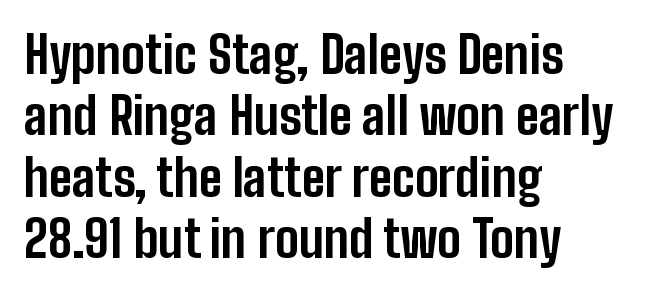
The image shows 50 px bold, condensed sans-serif type, upright; set left-aligned, line spacing 1.23x, normal letter spacing, not underlined; low stroke contrast and a medium x-height.
